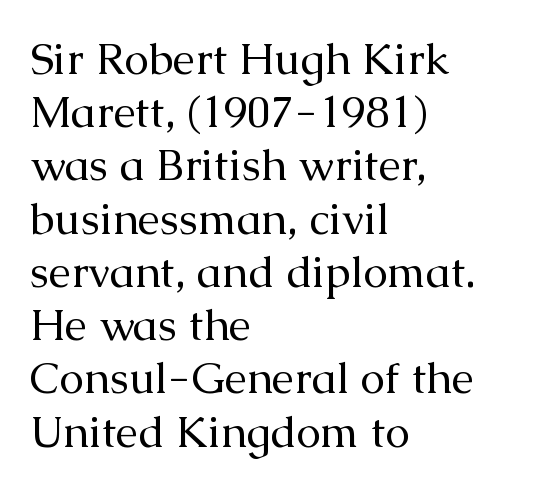
{"serif": "yes", "italic": "no", "bold": "no", "weight": "regular", "width": "normal", "stroke_contrast": "medium", "x_height": "medium", "monospaced": "no", "underline": "no", "align": "left", "line_spacing_ratio": 1.21, "letter_spacing": "normal", "letter_spacing_em": 0.0, "glyph_px": 44}
